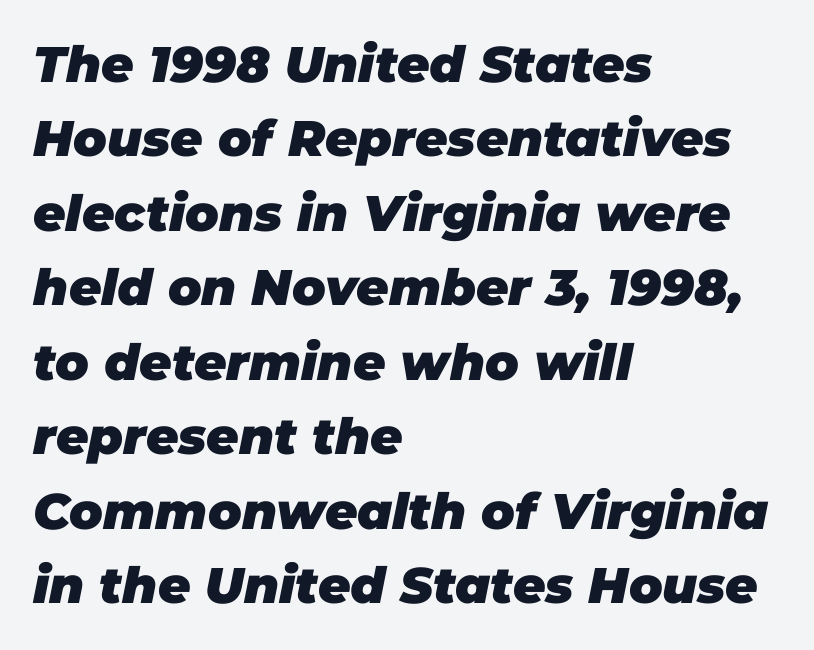
Q: Is the text bold? A: Yes.
Q: Is the text italic (slanted)? A: Yes, it leans right by about 11 degrees.
Q: Is the text underlined? A: No.
Q: How is the paragraph aligned? A: Left-aligned.
Q: Is the spacing between letters normal or unusually wide? A: Normal.
Q: Is the spacing between lines tight, normal or loose? A: Normal.
Q: Width (condensed, normal, or wide)? A: Normal.
Q: Stroke contrast? A: Low.
Q: x-height? A: Large.
Q: Monospaced? A: No.
